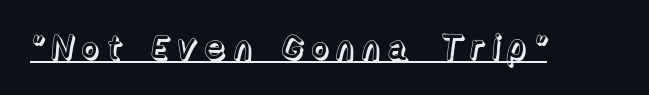
Q: Is the text italic (slanted)? A: Yes.
Q: Is the text underlined? A: Yes.
Q: Width (condensed, normal, or wide)? A: Normal.
Q: x-height? A: Medium.
Q: Monospaced? A: No.
